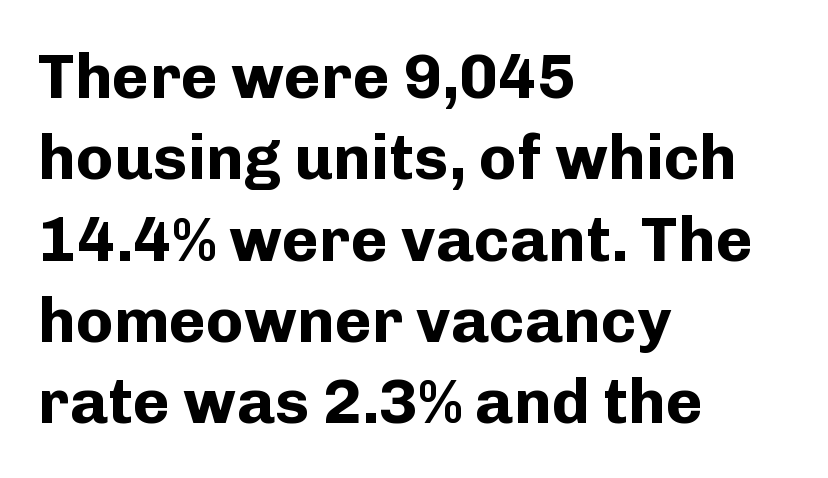
{"serif": "no", "italic": "no", "bold": "yes", "weight": "bold", "width": "normal", "stroke_contrast": "low", "x_height": "medium", "monospaced": "no", "underline": "no", "align": "left", "line_spacing": "normal", "line_spacing_ratio": 1.29, "letter_spacing": "normal", "letter_spacing_em": 0.0, "glyph_px": 63}
